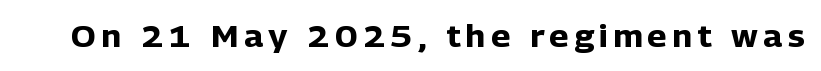
The glyphs in this specimen are sans serif. Anything drawn beneath the words? Only blank space. Posture: upright roman. Is this a fixed-width face? No — the glyphs have proportional, varying widths. A full-strength bold gives these letters their thick strokes.
